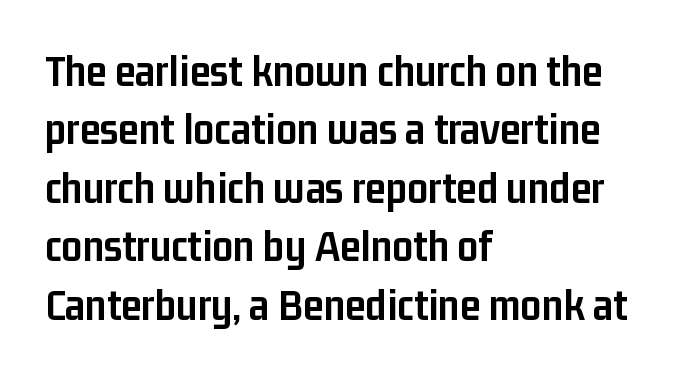
The image shows 46 px semibold, condensed sans-serif type, upright; set left-aligned, normal line spacing (1.27x), normal letter spacing, not underlined; low stroke contrast and a medium x-height.
